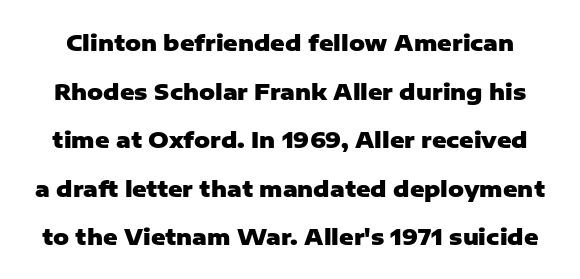
Q: Is the text bold? A: Yes.
Q: Is the text italic (slanted)? A: No, it is upright.
Q: Is the text underlined? A: No.
Q: Is the spacing between letters normal or unusually wide? A: Normal.
Q: Is the spacing between lines tight, normal or loose? A: Loose.
